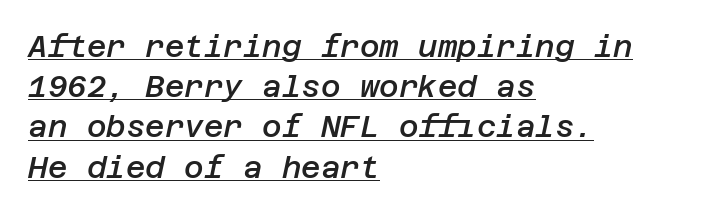
The image shows 30 px semibold type, italic (leaning right); set left-aligned, normal line spacing (1.34x), normal letter spacing, underlined; low stroke contrast and a large x-height.
